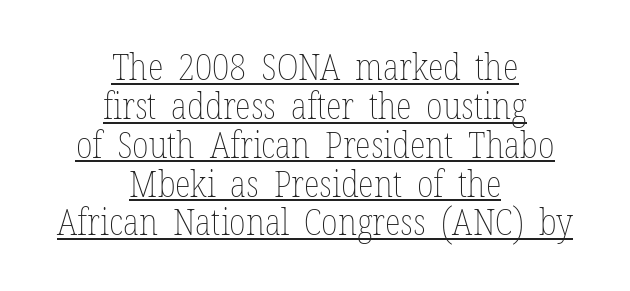
The face used here is proportionally spaced, like ordinary book or web type. Italic? Not at all — the glyphs are vertical. This sample uses plain, unmodified letter spacing. Ink coverage per letter is moderate at most.
